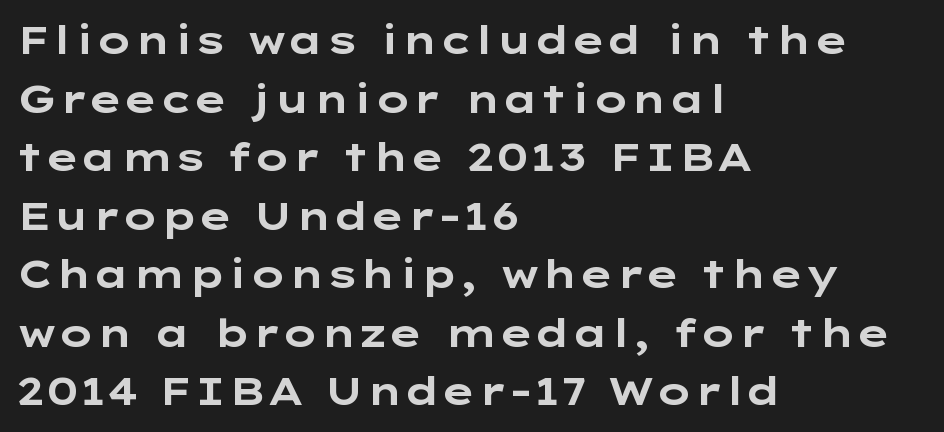
Rendered with straight, roman letterforms. The glyphs are unaccompanied by any horizontal stroke below them. If you measured baseline to baseline, you'd find a middling distance. Set as a true bold cut, around the 700 mark. All the whitespace from short lines collects on the right.
